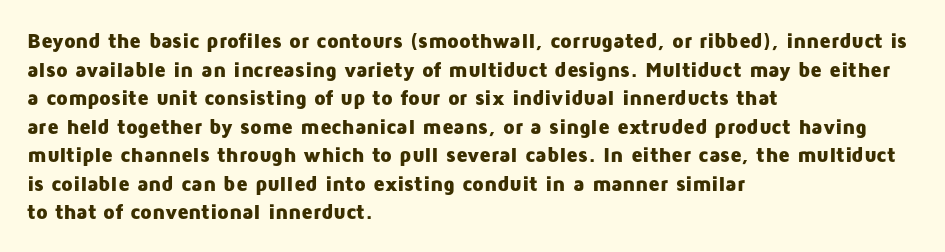
{"italic": "no", "bold": "yes", "underline": "no", "align": "left", "line_spacing": "normal", "line_spacing_ratio": 1.36, "letter_spacing": "normal", "letter_spacing_em": 0.0, "glyph_px": 21}
